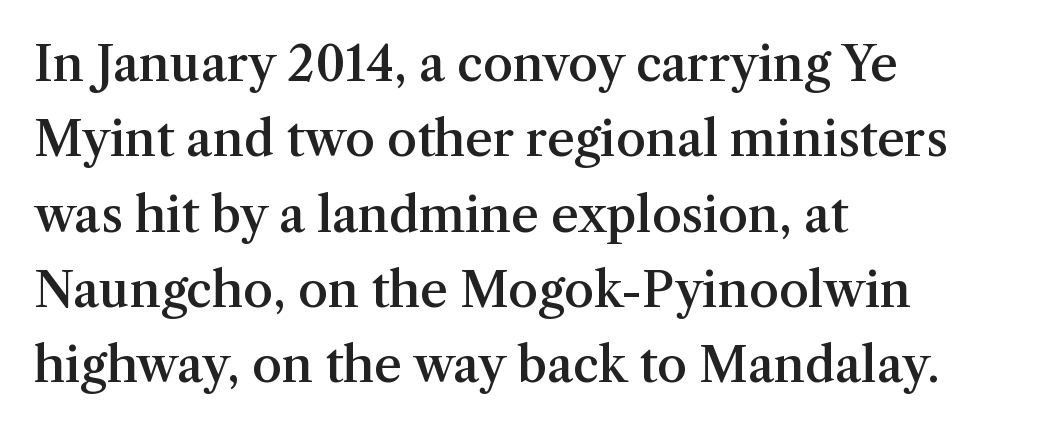
The characters display serif detailing at their extremities. Tall strokes in this sample are plumb rather than angled. A bit beefed up — I'd call it semibold rather than bold. Is the letter spacing exaggerated? No — it looks like the ordinary default.
